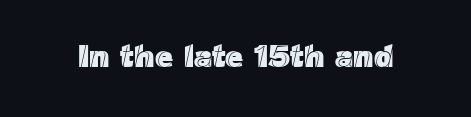
{"italic": "no", "width": "normal", "x_height": "medium", "monospaced": "no", "underline": "no", "letter_spacing": "normal", "letter_spacing_em": 0.0, "glyph_px": 31}
